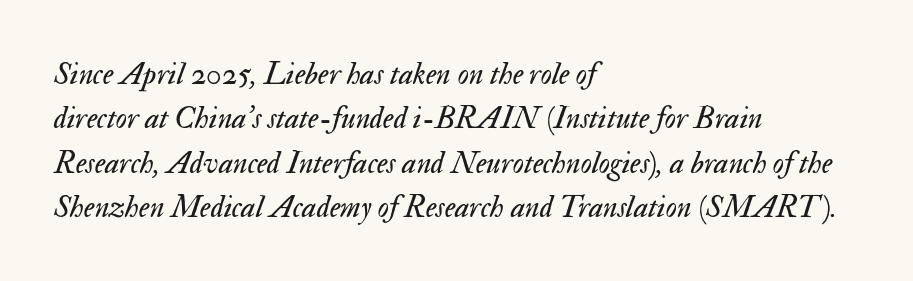
Q: Is the text bold? A: No.
Q: Is the text italic (slanted)? A: Yes, it leans right by about 17 degrees.
Q: Is the text underlined? A: No.
Q: How is the paragraph aligned? A: Left-aligned.
Q: Is the spacing between letters normal or unusually wide? A: Normal.
Q: Is the spacing between lines tight, normal or loose? A: Normal.
Q: Width (condensed, normal, or wide)? A: Normal.
Q: Stroke contrast? A: Medium.
Q: x-height? A: Small.
Q: Monospaced? A: No.
